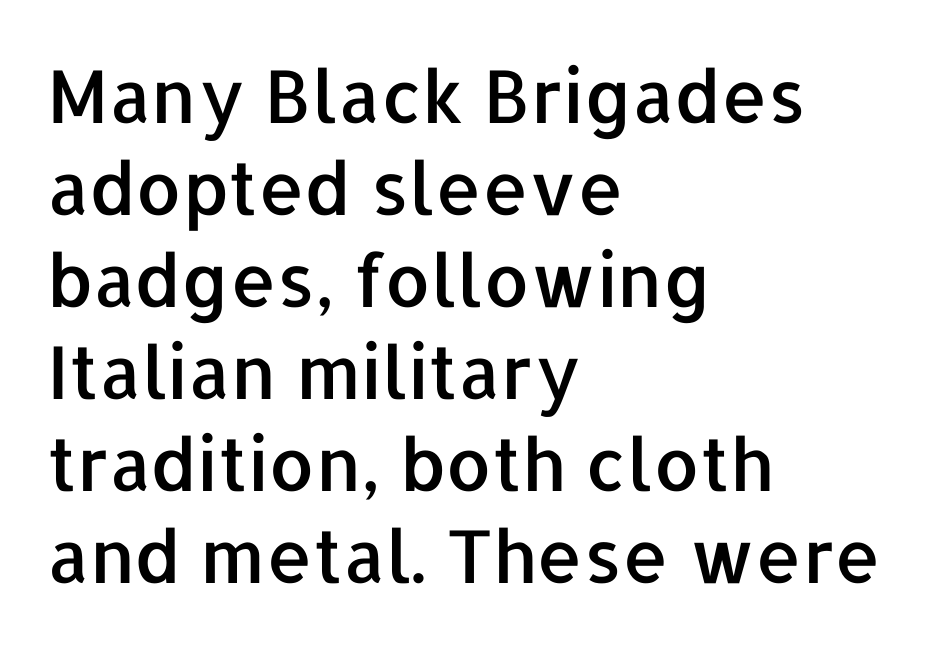
{"serif": "no", "italic": "no", "width": "normal", "stroke_contrast": "low", "x_height": "medium", "monospaced": "no", "underline": "no", "align": "left", "line_spacing": "normal", "line_spacing_ratio": 1.26, "letter_spacing": "normal", "letter_spacing_em": 0.0, "glyph_px": 73}
